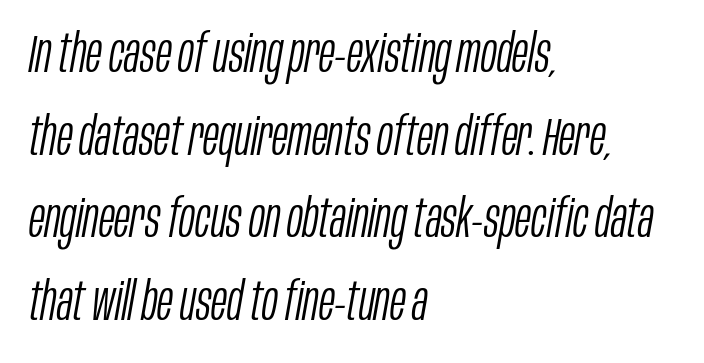
{"italic": "yes", "lean": "right", "slant_degrees": 10, "bold": "no", "weight": "light", "width": "condensed", "stroke_contrast": "low", "x_height": "large", "monospaced": "no", "underline": "no", "align": "left", "line_spacing": "normal", "line_spacing_ratio": 1.56, "letter_spacing": "normal", "letter_spacing_em": 0.0, "glyph_px": 53}
